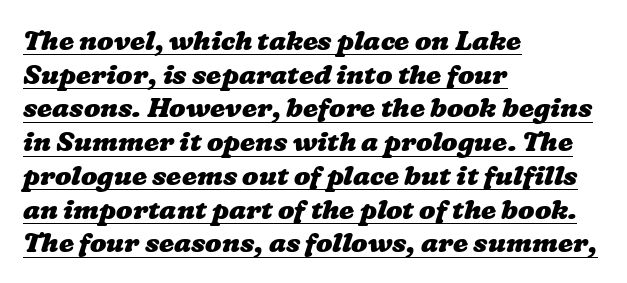
The image shows 27 px bold type; set left-aligned, normal line spacing (1.25x), normal letter spacing, underlined.
